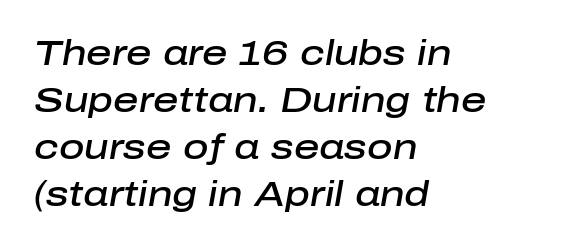
The image shows 35 px semibold type, italic (leaning right); set left-aligned, normal line spacing (1.34x), normal letter spacing, not underlined; low stroke contrast and a medium x-height.
